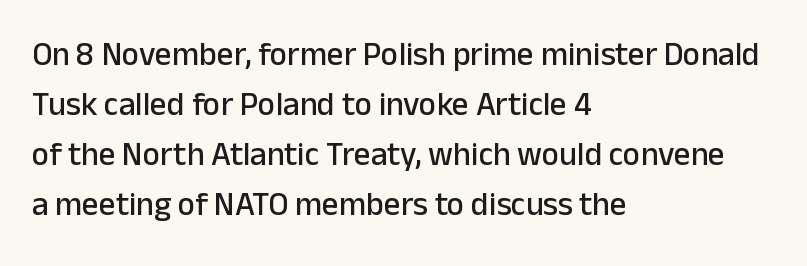
The image shows 33 px sans-serif type, upright; set left-aligned, normal line spacing (1.52x), normal letter spacing, not underlined; low stroke contrast and a medium x-height.
